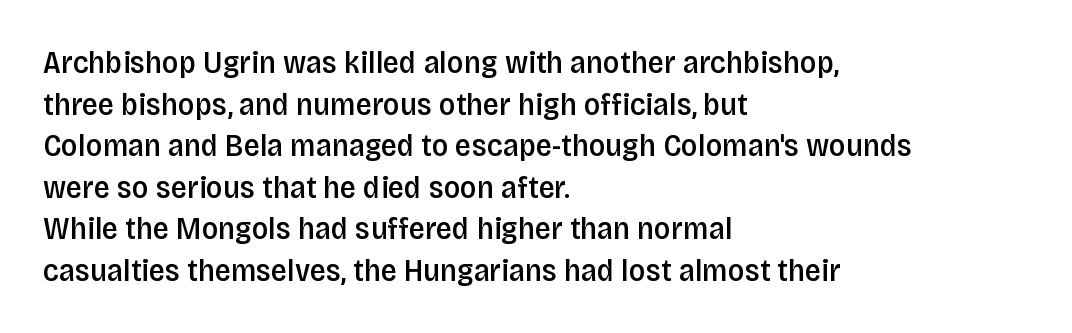
Q: Is the text bold? A: Semi-bold.
Q: Is the text italic (slanted)? A: No, it is upright.
Q: Is the typeface a serif or a sans-serif typeface? A: Sans-serif.
Q: Is the text underlined? A: No.
Q: How is the paragraph aligned? A: Left-aligned.
Q: Is the spacing between letters normal or unusually wide? A: Normal.
Q: Is the spacing between lines tight, normal or loose? A: Normal.
Q: Width (condensed, normal, or wide)? A: Condensed.
Q: Stroke contrast? A: Low.
Q: x-height? A: Large.
Q: Monospaced? A: No.
